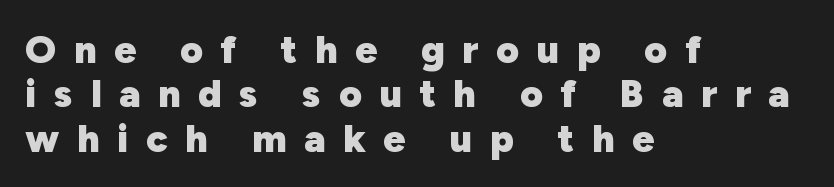
Q: Is the text bold? A: Yes.
Q: Is the text italic (slanted)? A: No, it is upright.
Q: Is the typeface a serif or a sans-serif typeface? A: Sans-serif.
Q: Is the text underlined? A: No.
Q: How is the paragraph aligned? A: Left-aligned.
Q: Is the spacing between letters normal or unusually wide? A: Unusually wide.
Q: Is the spacing between lines tight, normal or loose? A: Tight.
Q: Width (condensed, normal, or wide)? A: Normal.
Q: Stroke contrast? A: Low.
Q: x-height? A: Medium.
Q: Monospaced? A: No.
